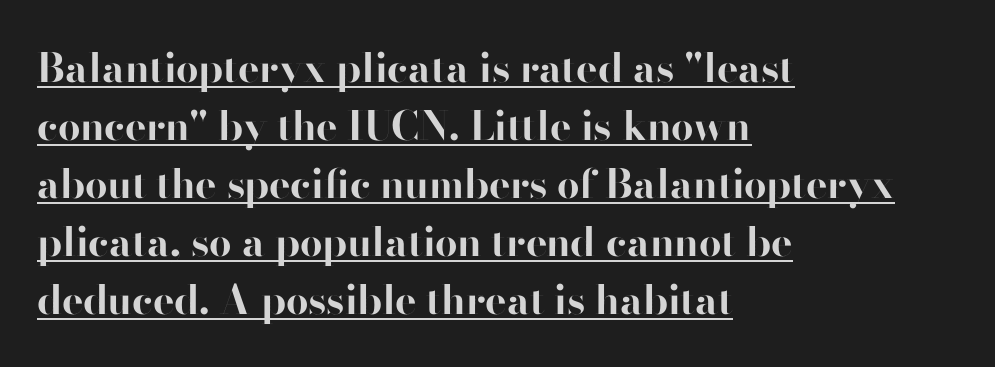
The image shows 40 px bold sans-serif type, upright; set left-aligned, normal line spacing (1.45x), normal letter spacing, underlined; high stroke contrast and a small x-height.
